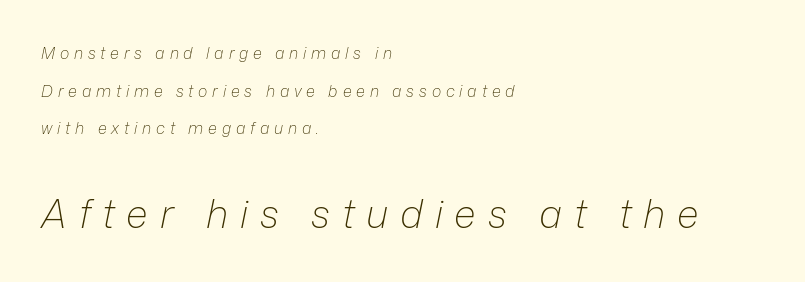
Q: Is the text bold? A: No.
Q: Is the text italic (slanted)? A: Yes, it leans right by about 12 degrees.
Q: Is the text underlined? A: No.
Q: How is the paragraph aligned? A: Left-aligned.
Q: Is the spacing between letters normal or unusually wide? A: Unusually wide.
Q: Is the spacing between lines tight, normal or loose? A: Loose.
Q: Which block of text is set in a larger size, the first (top) or the second (bottom)? A: The second (bottom) one.
Q: Width (condensed, normal, or wide)? A: Normal.
Q: Stroke contrast? A: Low.
Q: x-height? A: Medium.
Q: Monospaced? A: No.
